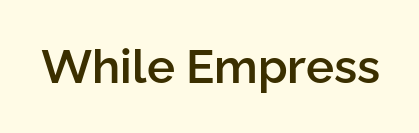
The image shows 47 px semibold sans-serif type, upright; set normal letter spacing, not underlined; low stroke contrast and a medium x-height.
